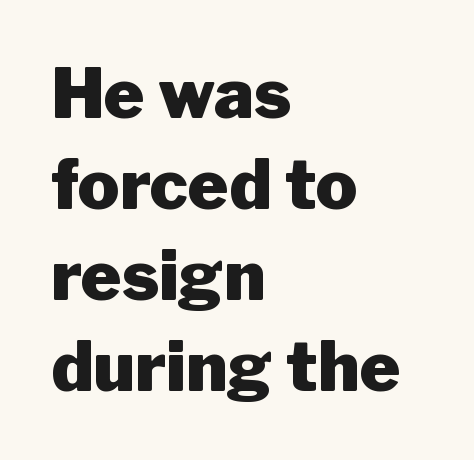
Q: Is the text bold? A: Yes.
Q: Is the text italic (slanted)? A: No, it is upright.
Q: Is the typeface a serif or a sans-serif typeface? A: Sans-serif.
Q: Is the text underlined? A: No.
Q: How is the paragraph aligned? A: Left-aligned.
Q: Is the spacing between letters normal or unusually wide? A: Normal.
Q: Is the spacing between lines tight, normal or loose? A: Normal.
Q: Width (condensed, normal, or wide)? A: Normal.
Q: Stroke contrast? A: Low.
Q: x-height? A: Medium.
Q: Monospaced? A: No.
